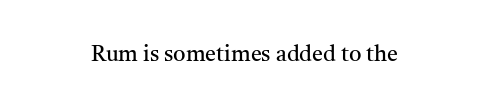
Q: Is the text bold? A: No.
Q: Is the text italic (slanted)? A: No, it is upright.
Q: Is the text underlined? A: No.
Q: Is the spacing between letters normal or unusually wide? A: Normal.
